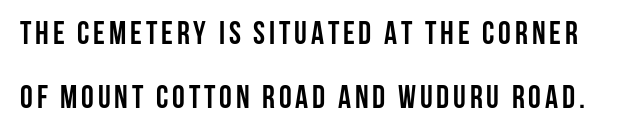
The image shows 32 px semibold, condensed sans-serif type, upright; set loose line spacing (1.99x), not underlined; low stroke contrast and a large x-height.
